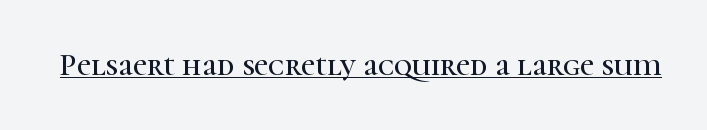
Emphasis is given by a line drawn under the lettering. Here the designer chose a conventional face with non-uniform glyph widths. Unlike italic type, these characters show no tilt at all. The letterforms sit shoulder to shoulder at normal distance. The designer went with a serif here, giving each stem small feet.
